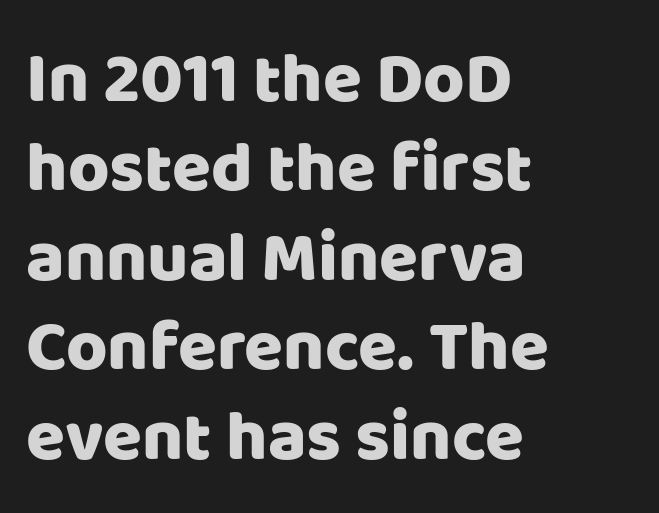
{"serif": "no", "italic": "no", "width": "normal", "stroke_contrast": "low", "x_height": "large", "monospaced": "no", "underline": "no", "align": "left", "line_spacing": "normal", "line_spacing_ratio": 1.26, "letter_spacing": "normal", "letter_spacing_em": 0.0, "glyph_px": 71}
